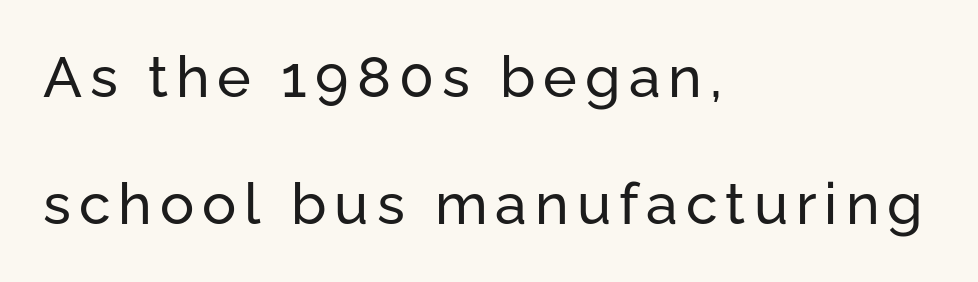
Q: Is the text italic (slanted)? A: No, it is upright.
Q: Is the typeface a serif or a sans-serif typeface? A: Sans-serif.
Q: Is the text underlined? A: No.
Q: How is the paragraph aligned? A: Left-aligned.
Q: Is the spacing between lines tight, normal or loose? A: Loose.
Q: Width (condensed, normal, or wide)? A: Normal.
Q: Stroke contrast? A: Low.
Q: x-height? A: Medium.
Q: Monospaced? A: No.
